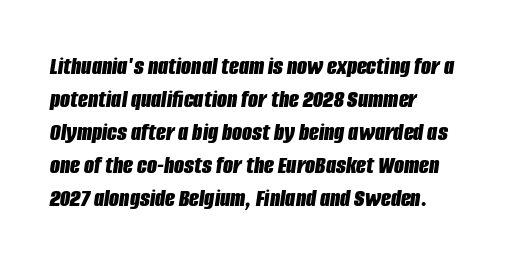
{"italic": "yes", "lean": "right", "slant_degrees": 8, "bold": "yes", "underline": "no", "align": "left", "line_spacing": "normal", "line_spacing_ratio": 1.27, "letter_spacing": "normal", "letter_spacing_em": 0.0, "glyph_px": 26}
